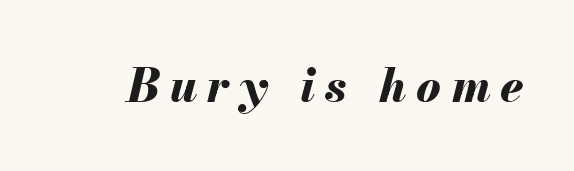
{"italic": "yes", "lean": "right", "slant_degrees": 13, "bold": "yes", "weight": "bold", "width": "normal", "stroke_contrast": "medium", "x_height": "small", "monospaced": "no", "underline": "no", "letter_spacing": "wide", "letter_spacing_em": 0.22, "glyph_px": 46}
